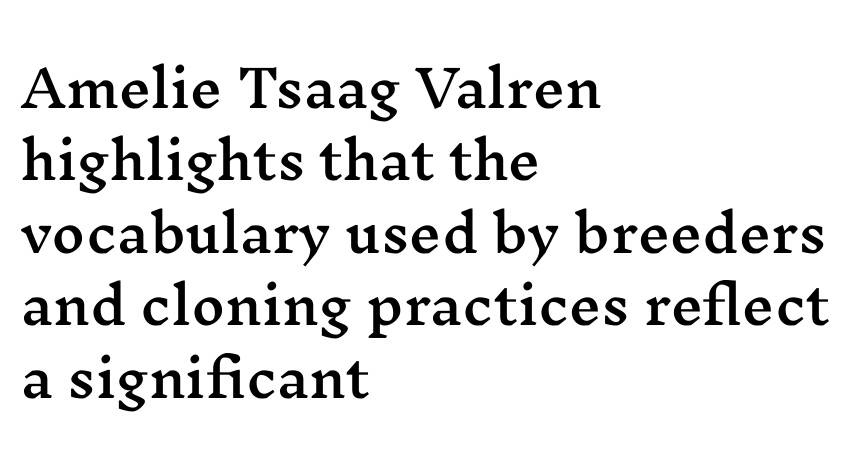
{"serif": "yes", "italic": "no", "width": "wide", "stroke_contrast": "medium", "x_height": "medium", "monospaced": "no", "underline": "no", "align": "left", "line_spacing": "normal", "line_spacing_ratio": 1.42, "letter_spacing": "normal", "letter_spacing_em": 0.0, "glyph_px": 51}
